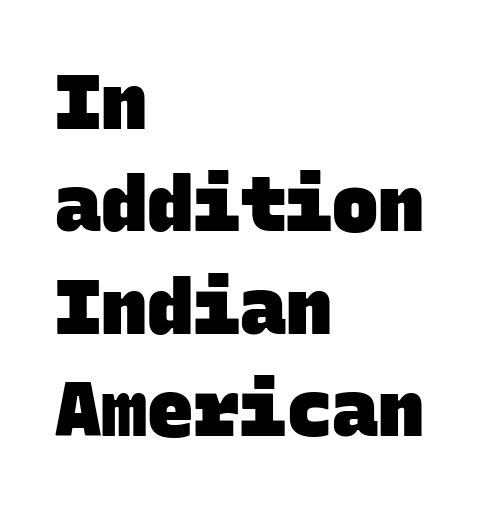
{"serif": "no", "bold": "yes", "weight": "heavy", "width": "normal", "stroke_contrast": "low", "x_height": "large", "monospaced": "yes", "underline": "no", "align": "left", "line_spacing": "normal", "line_spacing_ratio": 1.33, "letter_spacing": "normal", "letter_spacing_em": 0.0, "glyph_px": 77}
